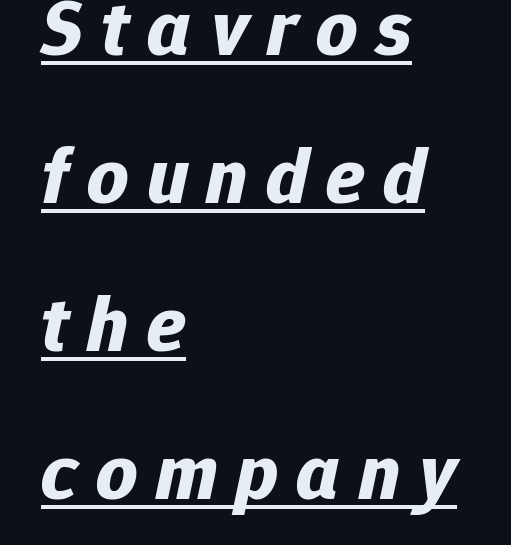
Q: Is the text bold? A: Yes.
Q: Is the text italic (slanted)? A: Yes, it leans right by about 12 degrees.
Q: Is the text underlined? A: Yes.
Q: How is the paragraph aligned? A: Left-aligned.
Q: Is the spacing between letters normal or unusually wide? A: Unusually wide.
Q: Width (condensed, normal, or wide)? A: Normal.
Q: Stroke contrast? A: Low.
Q: x-height? A: Medium.
Q: Monospaced? A: No.
